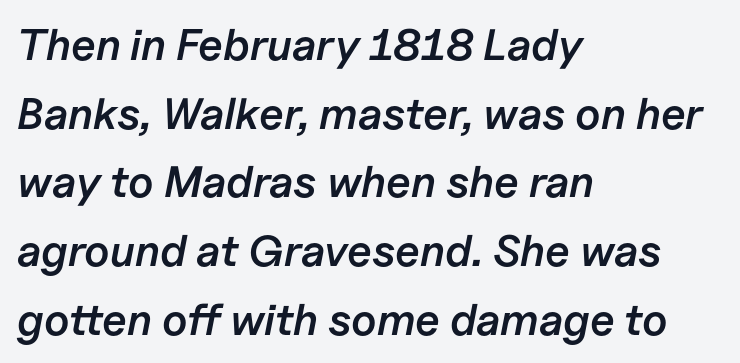
Which margin do the lines hug? The left one — the right edge is uneven. Would a proofreader flag this as italicized? Yes. The zone under the glyphs is completely vacant. A typesetter would call this proportional, since set widths differ per character.
